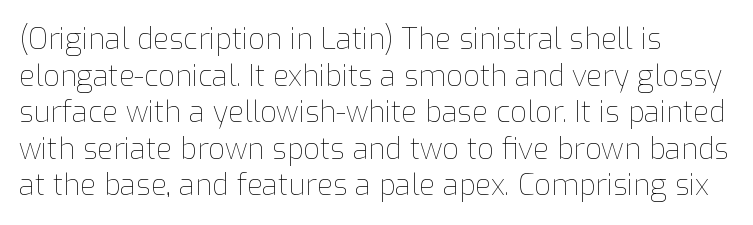
The image shows 29 px thin type, upright; set left-aligned, normal line spacing (1.26x), normal letter spacing, not underlined; low stroke contrast and a medium x-height.
